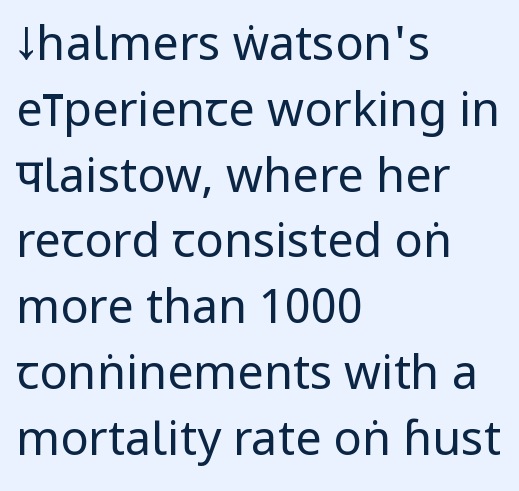
Does the type have serifs? No, each stem ends abruptly. The letters stand straight up with perfectly vertical stems. The horizontal fit of the characters is conventional and even. Underline: absent. Each line starts at the same left margin while the right side varies. These glyphs show unthickened strokes, regular width or finer.
